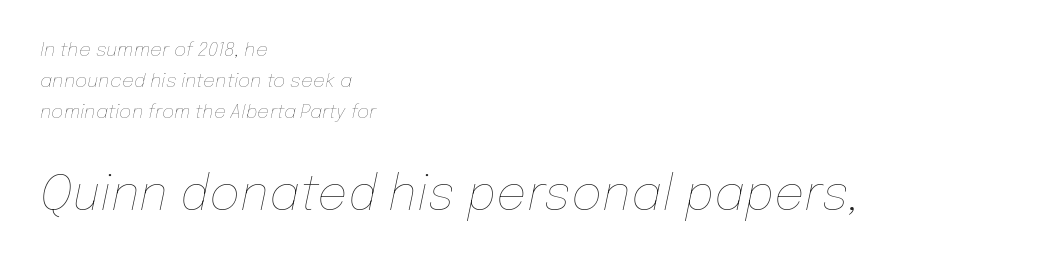
The image shows 48 px thin type, italic (leaning right); set left-aligned, normal line spacing (1.64x), normal letter spacing, not underlined; the second (bottom) block is 2.53x larger; low stroke contrast and a medium x-height.
